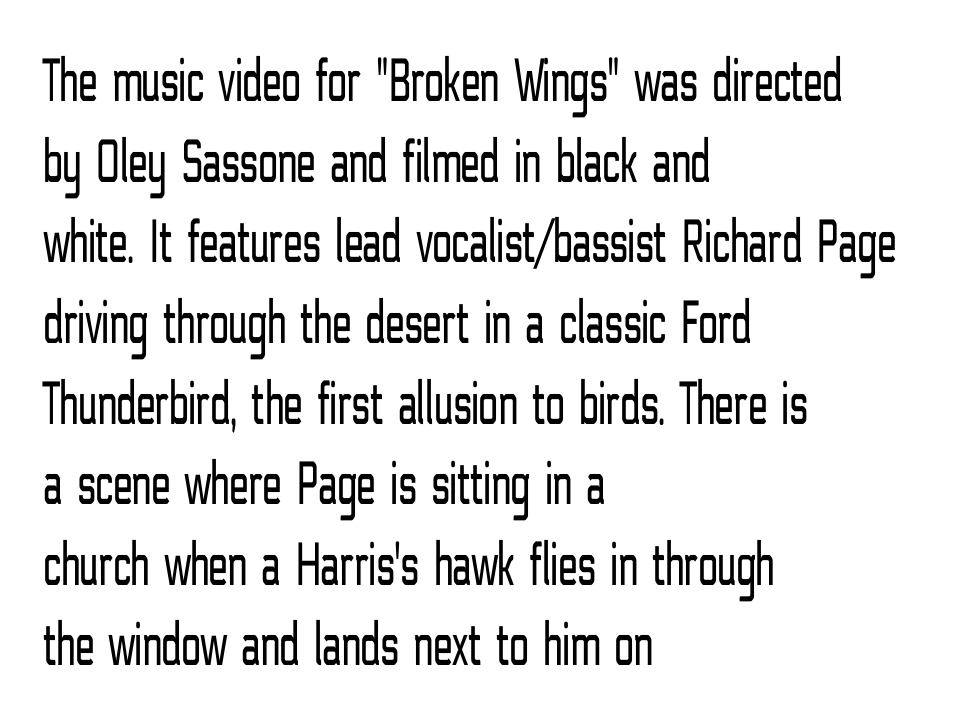
Q: Is the text bold? A: No.
Q: Is the text italic (slanted)? A: No, it is upright.
Q: Is the typeface a serif or a sans-serif typeface? A: Sans-serif.
Q: Is the text underlined? A: No.
Q: How is the paragraph aligned? A: Left-aligned.
Q: Is the spacing between letters normal or unusually wide? A: Normal.
Q: Is the spacing between lines tight, normal or loose? A: Normal.
Q: Width (condensed, normal, or wide)? A: Condensed.
Q: Stroke contrast? A: Low.
Q: x-height? A: Medium.
Q: Monospaced? A: No.
